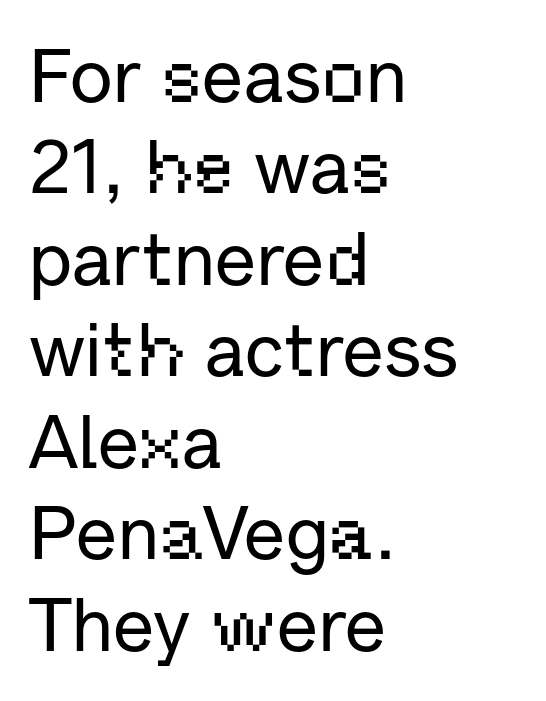
Q: Is the text italic (slanted)? A: No, it is upright.
Q: Is the typeface a serif or a sans-serif typeface? A: Sans-serif.
Q: Is the text underlined? A: No.
Q: How is the paragraph aligned? A: Left-aligned.
Q: Is the spacing between letters normal or unusually wide? A: Normal.
Q: Width (condensed, normal, or wide)? A: Normal.
Q: Stroke contrast? A: Low.
Q: x-height? A: Medium.
Q: Monospaced? A: No.
